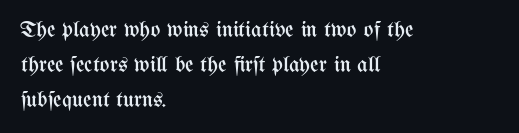
{"italic": "no", "bold": "no", "underline": "no", "align": "left", "line_spacing": "normal", "line_spacing_ratio": 1.52, "letter_spacing": "normal", "letter_spacing_em": 0.0, "glyph_px": 23}
